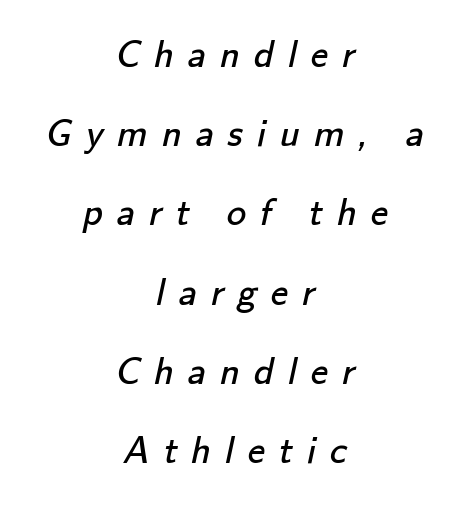
The image shows 39 px regular-weight sans-serif type; set centered, loose line spacing (2.03x), unusually wide letter spacing (+0.35 em), not underlined; low stroke contrast and a small x-height.
